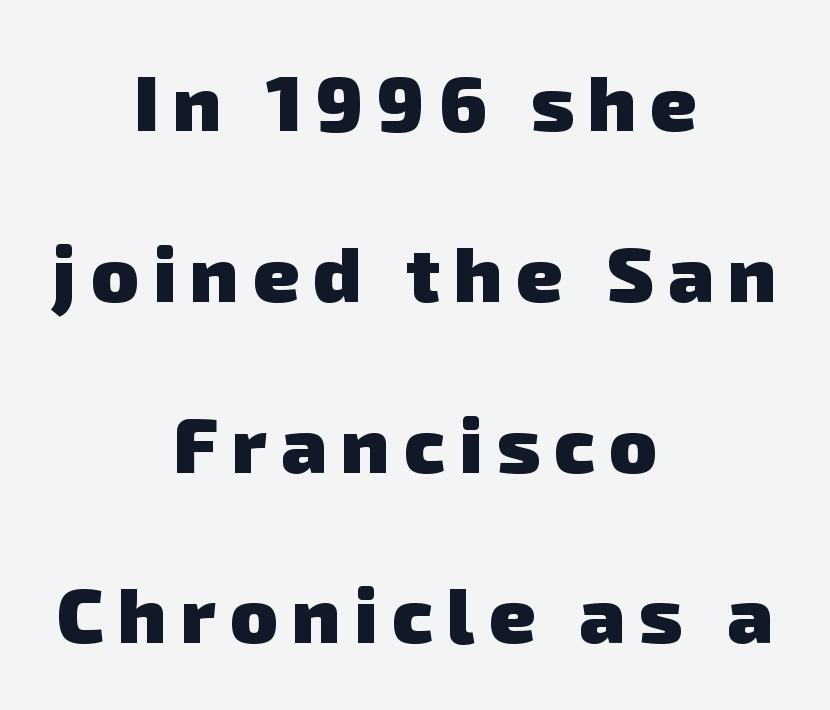
The image shows 78 px heavy sans-serif type; set centered, loose line spacing (2.19x), not underlined; low stroke contrast and a medium x-height.
